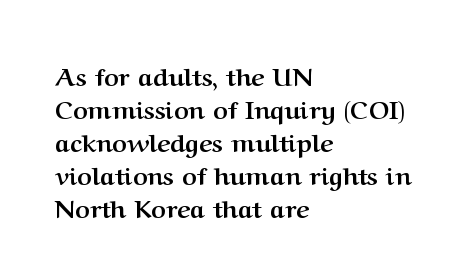
Q: Is the text bold? A: Yes.
Q: Is the text italic (slanted)? A: No, it is upright.
Q: Is the text underlined? A: No.
Q: How is the paragraph aligned? A: Left-aligned.
Q: Is the spacing between letters normal or unusually wide? A: Normal.
Q: Is the spacing between lines tight, normal or loose? A: Normal.
